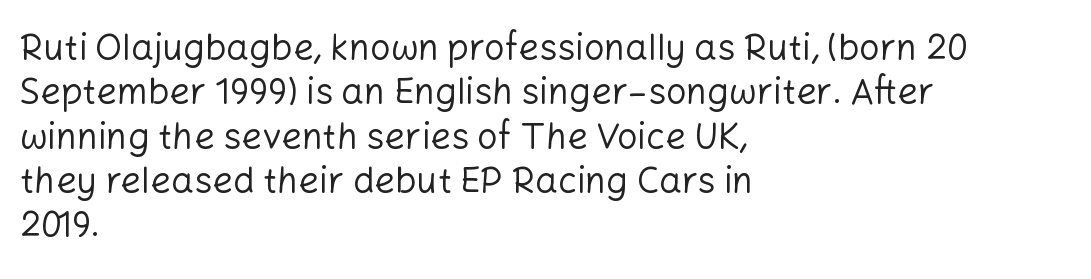
The image shows 36 px regular-weight sans-serif type, upright; set left-aligned, line spacing 1.23x, normal letter spacing, not underlined; low stroke contrast and a medium x-height.
